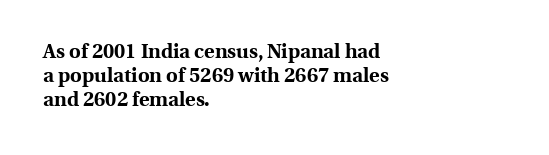
The image shows 20 px bold type, upright; set left-aligned, line spacing 1.21x, normal letter spacing, not underlined.
